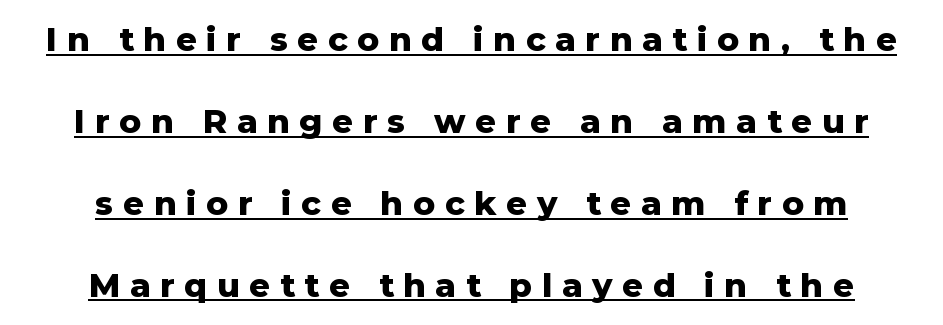
{"serif": "no", "italic": "no", "bold": "yes", "weight": "heavy", "width": "normal", "stroke_contrast": "low", "x_height": "medium", "monospaced": "no", "underline": "yes", "align": "center", "line_spacing": "loose", "line_spacing_ratio": 2.48, "letter_spacing": "wide", "letter_spacing_em": 0.29, "glyph_px": 33}
